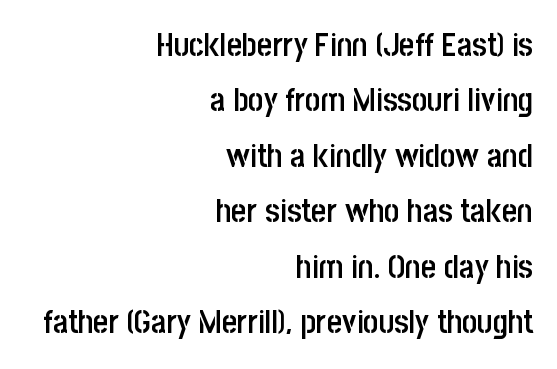
Q: Is the text bold? A: Semi-bold.
Q: Is the text italic (slanted)? A: No, it is upright.
Q: Is the typeface a serif or a sans-serif typeface? A: Sans-serif.
Q: Is the text underlined? A: No.
Q: How is the paragraph aligned? A: Right-aligned.
Q: Is the spacing between letters normal or unusually wide? A: Normal.
Q: Is the spacing between lines tight, normal or loose? A: Normal.
Q: Width (condensed, normal, or wide)? A: Condensed.
Q: Stroke contrast? A: Low.
Q: x-height? A: Large.
Q: Monospaced? A: No.
